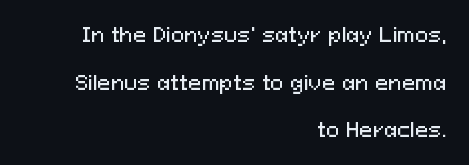
The image shows 20 px text type, upright; set right-aligned, loose line spacing (2.38x), normal letter spacing, not underlined.
